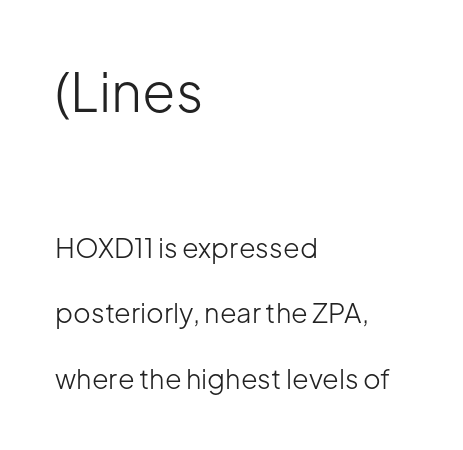
Descenders hang freely into open space. Is the lower block the larger one? No — the upper block carries the bigger type. The face used here is proportionally spaced, like ordinary book or web type. Baseline-to-baseline distance is far greater than the letter height. The lettering holds an erect, upright posture throughout. Left-aligned paragraph, ragged on the right.
